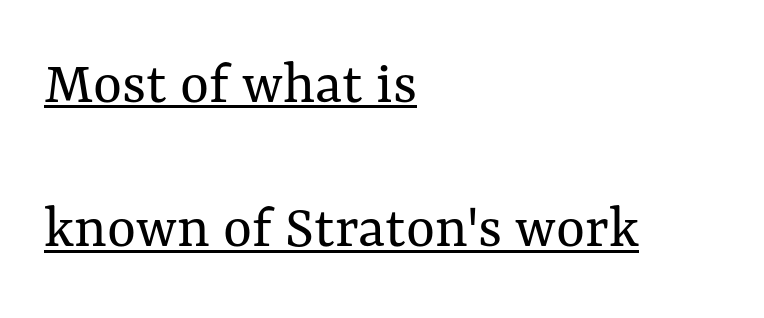
Horizontally, the lines are justified to the leading edge only. Unlike italic type, these characters show no tilt at all. These lines are rendered in a variable-pitch font. The letters sit at their default tracking, neither squeezed nor spread.
